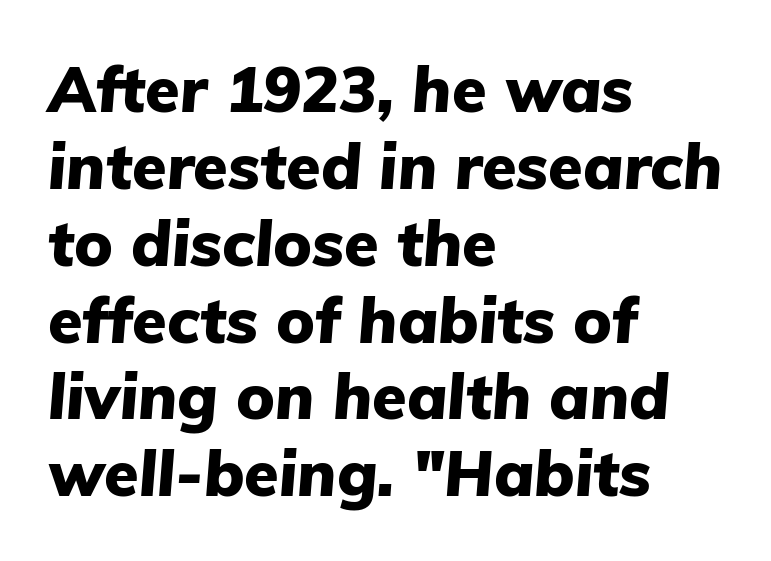
The glyphs look as if they've been sheared to an angle. A typesetter would call this proportional, since set widths differ per character. The words here are not underlined. Short and long lines alike share a common starting point at left. Nobody touched the tracking dial on this one. Notice how thick the strokes are: this is what a full bold looks like.
